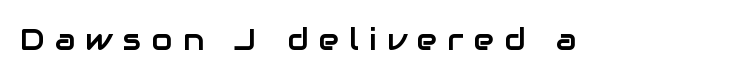
Q: Is the text italic (slanted)? A: No, it is upright.
Q: Is the typeface a serif or a sans-serif typeface? A: Sans-serif.
Q: Is the text underlined? A: No.
Q: Is the spacing between letters normal or unusually wide? A: Unusually wide.
Q: Width (condensed, normal, or wide)? A: Normal.
Q: Stroke contrast? A: Low.
Q: x-height? A: Medium.
Q: Monospaced? A: No.
